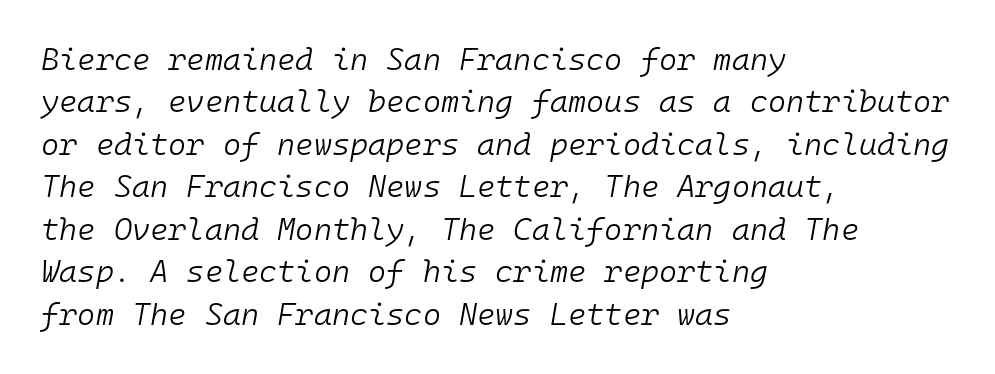
{"italic": "yes", "lean": "right", "slant_degrees": 10, "bold": "no", "weight": "light", "width": "normal", "stroke_contrast": "low", "x_height": "medium", "monospaced": "yes", "underline": "no", "align": "left", "line_spacing": "normal", "line_spacing_ratio": 1.37, "letter_spacing": "normal", "letter_spacing_em": 0.0, "glyph_px": 31}
